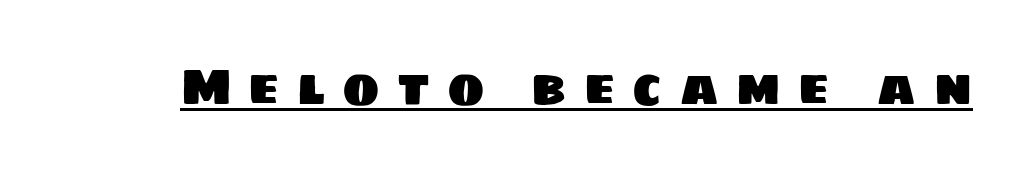
Q: Is the typeface a serif or a sans-serif typeface? A: Sans-serif.
Q: Is the text underlined? A: Yes.
Q: Is the spacing between letters normal or unusually wide? A: Unusually wide.
Q: Width (condensed, normal, or wide)? A: Normal.
Q: Stroke contrast? A: Low.
Q: x-height? A: Large.
Q: Monospaced? A: No.
